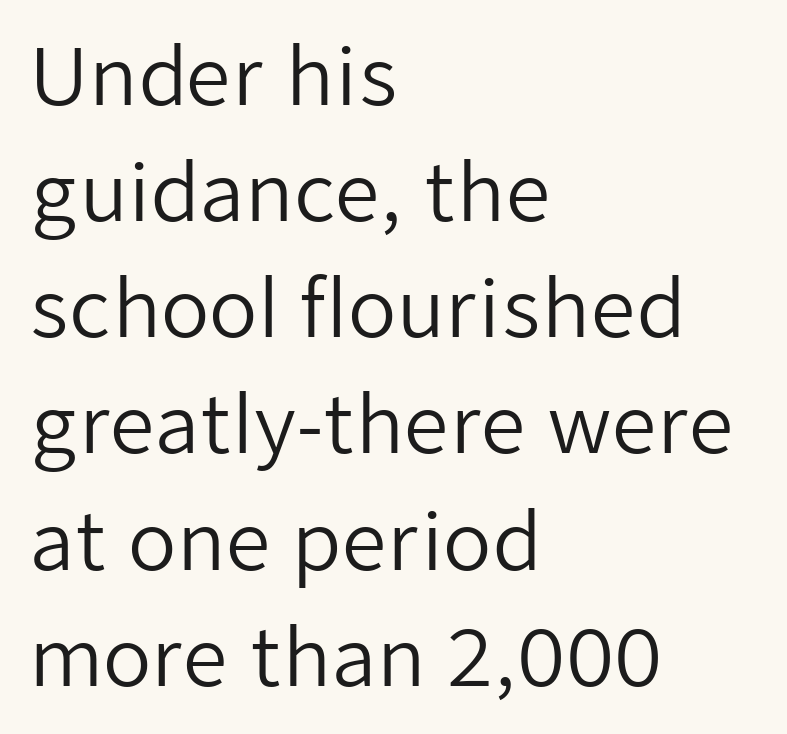
{"serif": "no", "italic": "no", "bold": "no", "weight": "regular", "width": "normal", "stroke_contrast": "low", "x_height": "medium", "monospaced": "no", "underline": "no", "align": "left", "line_spacing": "normal", "line_spacing_ratio": 1.47, "letter_spacing": "normal", "letter_spacing_em": 0.0, "glyph_px": 79}
